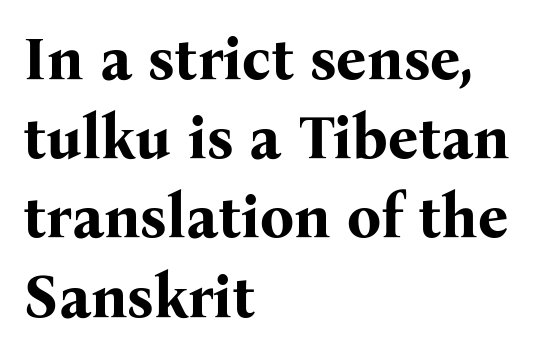
{"serif": "yes", "italic": "no", "bold": "yes", "weight": "bold", "width": "normal", "stroke_contrast": "medium", "x_height": "medium", "monospaced": "no", "underline": "no", "align": "left", "line_spacing": "normal", "line_spacing_ratio": 1.32, "letter_spacing": "normal", "letter_spacing_em": 0.0, "glyph_px": 60}
